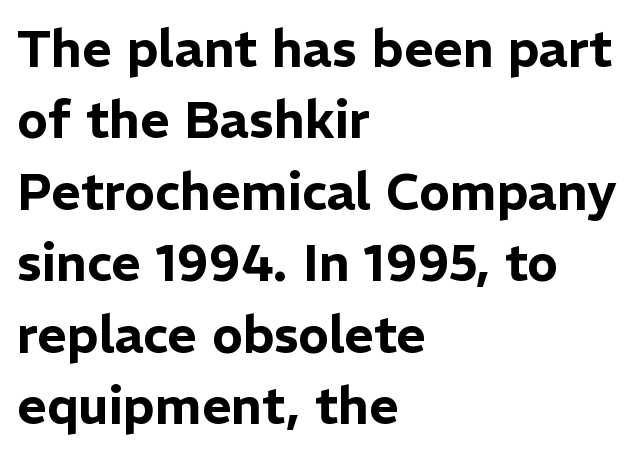
Q: Is the text italic (slanted)? A: No, it is upright.
Q: Is the typeface a serif or a sans-serif typeface? A: Sans-serif.
Q: Is the text underlined? A: No.
Q: How is the paragraph aligned? A: Left-aligned.
Q: Is the spacing between letters normal or unusually wide? A: Normal.
Q: Is the spacing between lines tight, normal or loose? A: Normal.
Q: Width (condensed, normal, or wide)? A: Normal.
Q: Stroke contrast? A: Low.
Q: x-height? A: Medium.
Q: Monospaced? A: No.
